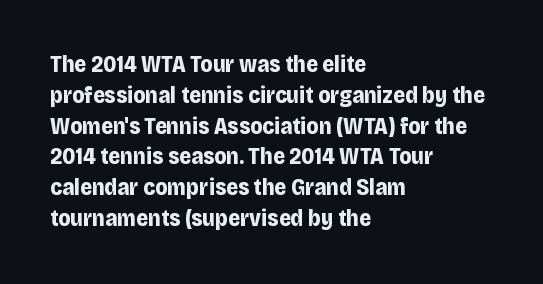
The image shows 23 px bold type, upright; set left-aligned, normal line spacing (1.34x), normal letter spacing, not underlined.
